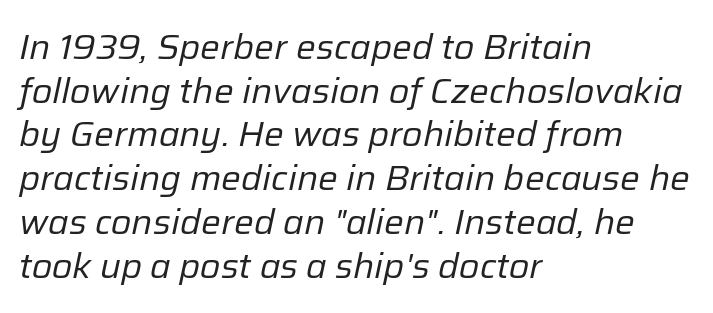
The image shows 35 px regular-weight type, italic (leaning right); set left-aligned, normal line spacing (1.25x), normal letter spacing, not underlined; low stroke contrast and a medium x-height.
